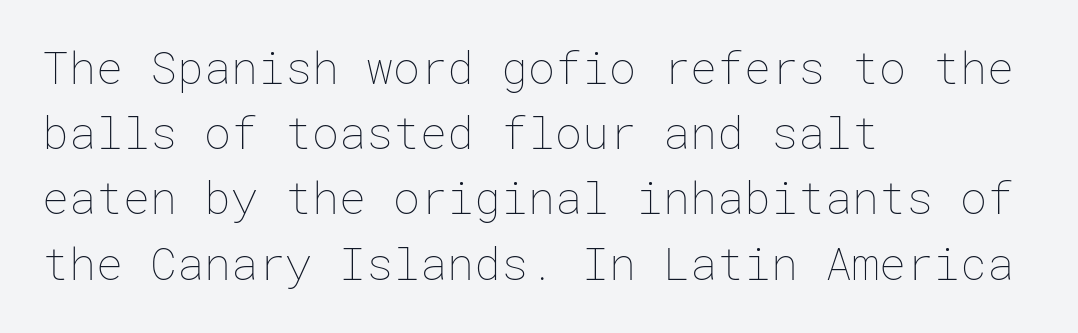
{"italic": "no", "bold": "no", "weight": "thin", "width": "normal", "stroke_contrast": "low", "x_height": "medium", "underline": "no", "align": "left", "line_spacing": "normal", "line_spacing_ratio": 1.45, "letter_spacing": "normal", "letter_spacing_em": 0.0, "glyph_px": 45}
